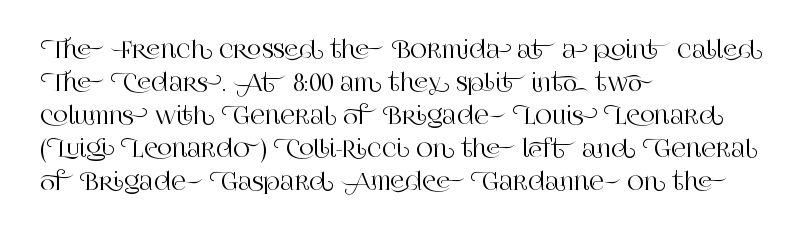
The image shows 23 px text type, upright; set left-aligned, normal line spacing (1.43x), normal letter spacing, not underlined.
